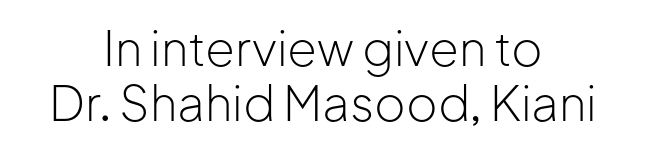
Q: Is the text bold? A: No.
Q: Is the text italic (slanted)? A: No, it is upright.
Q: Is the typeface a serif or a sans-serif typeface? A: Sans-serif.
Q: Is the text underlined? A: No.
Q: How is the paragraph aligned? A: Centered.
Q: Is the spacing between letters normal or unusually wide? A: Normal.
Q: Is the spacing between lines tight, normal or loose? A: Tight.
Q: Width (condensed, normal, or wide)? A: Normal.
Q: Stroke contrast? A: Low.
Q: x-height? A: Medium.
Q: Monospaced? A: No.
